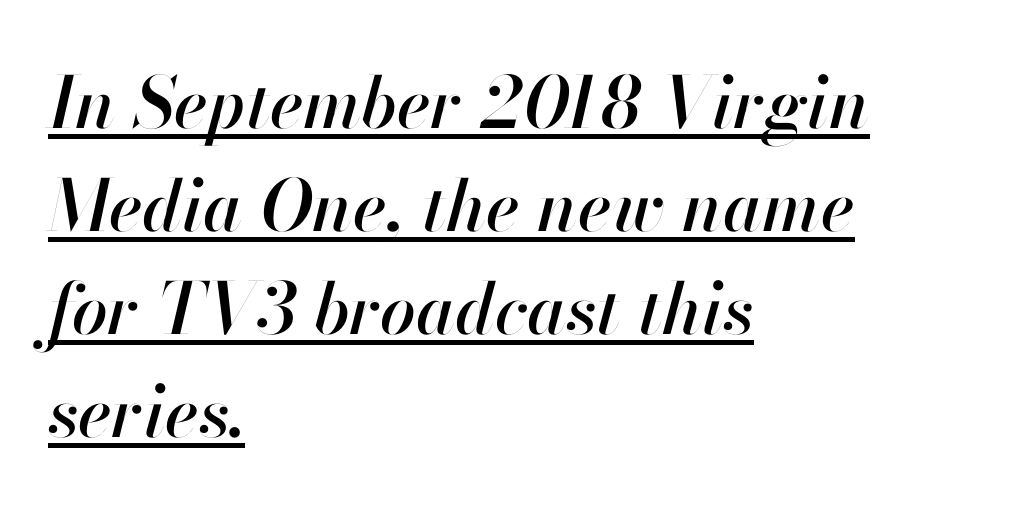
{"italic": "yes", "lean": "right", "slant_degrees": 13, "width": "normal", "stroke_contrast": "high", "x_height": "small", "monospaced": "no", "underline": "yes", "align": "left", "line_spacing": "normal", "line_spacing_ratio": 1.45, "letter_spacing": "normal", "letter_spacing_em": 0.0, "glyph_px": 71}
